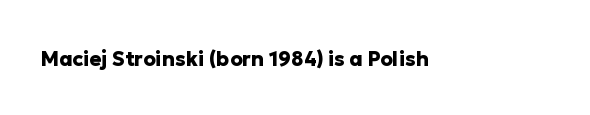
The rendering keeps characters at their native spacing. Underlining? Definitely not there. Nope, not italic — everything's standing straight. Set as a true bold cut, around the 700 mark.
